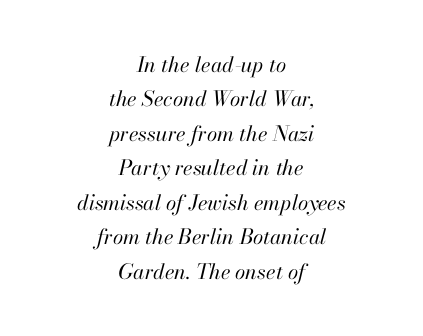
Q: Is the text bold? A: No.
Q: Is the text italic (slanted)? A: Yes, it leans right by about 13 degrees.
Q: Is the text underlined? A: No.
Q: How is the paragraph aligned? A: Centered.
Q: Is the spacing between letters normal or unusually wide? A: Normal.
Q: Is the spacing between lines tight, normal or loose? A: Normal.
